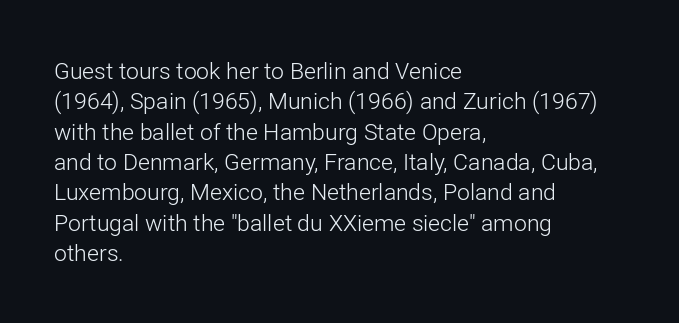
Q: Is the text bold? A: No.
Q: Is the text italic (slanted)? A: No, it is upright.
Q: Is the text underlined? A: No.
Q: How is the paragraph aligned? A: Left-aligned.
Q: Is the spacing between letters normal or unusually wide? A: Normal.
Q: Is the spacing between lines tight, normal or loose? A: Normal.
